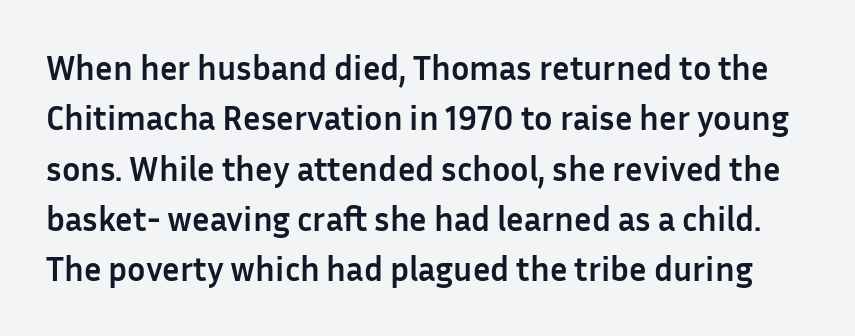
The horizontal fit of the characters is conventional and even. The rendering shows plain stroke endings on the letterforms — a sans-serif design. The rendering uses natural spacing where letterforms have individual widths. Typographic density is high because the face is bold. Regarding leading, the lines here are spaced in the standard way.
